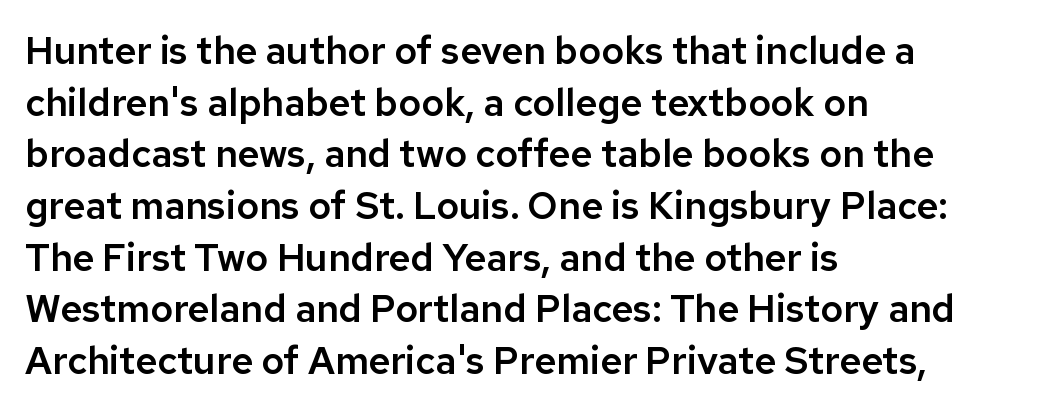
The image shows 38 px sans-serif type, upright; set left-aligned, normal line spacing (1.36x), normal letter spacing, not underlined; low stroke contrast and a medium x-height.
